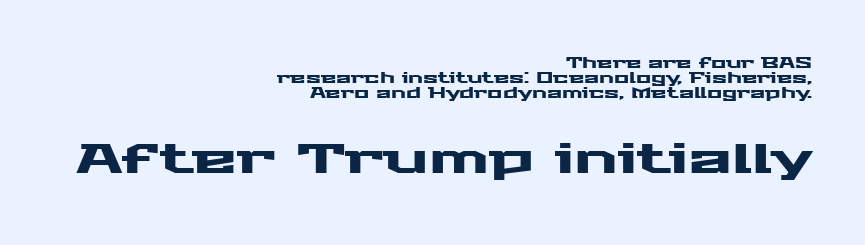
The image shows 41 px wide sans-serif type, upright; set right-aligned, tight line spacing (1.06x), normal letter spacing, not underlined; the second (bottom) block is 2.93x larger; medium stroke contrast and a medium x-height.
